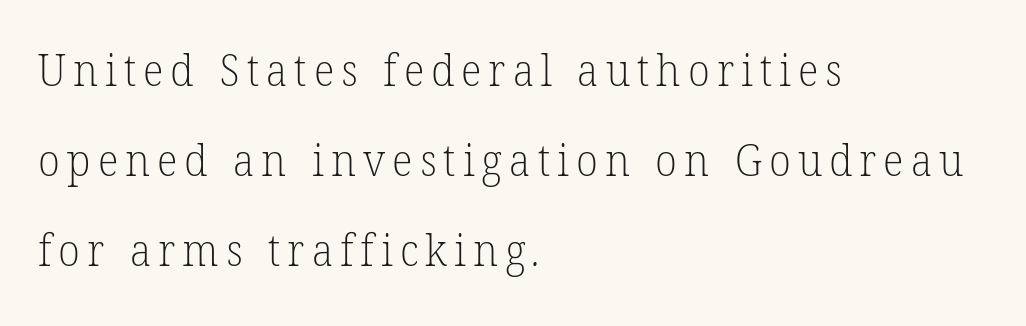
No heavy texture on the line: the type isn't bold. No word sits above an underline. Airy leading. One-word summary of the alignment: left.
